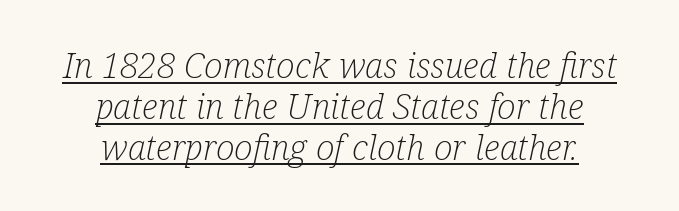
The image shows 35 px light, condensed serif type, italic (leaning right); set centered, line spacing 1.17x, normal letter spacing, underlined; low stroke contrast and a medium x-height.
